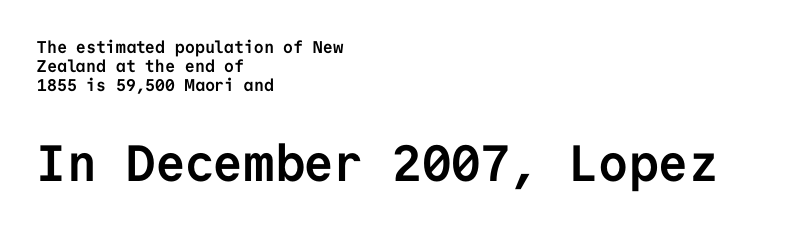
Q: Is the text bold? A: Yes.
Q: Is the text italic (slanted)? A: No, it is upright.
Q: Is the typeface a serif or a sans-serif typeface? A: Sans-serif.
Q: Is the text underlined? A: No.
Q: How is the paragraph aligned? A: Left-aligned.
Q: Is the spacing between letters normal or unusually wide? A: Normal.
Q: Is the spacing between lines tight, normal or loose? A: Tight.
Q: Which block of text is set in a larger size, the first (top) or the second (bottom)? A: The second (bottom) one.
Q: Width (condensed, normal, or wide)? A: Normal.
Q: Stroke contrast? A: Low.
Q: x-height? A: Medium.
Q: Monospaced? A: Yes.
